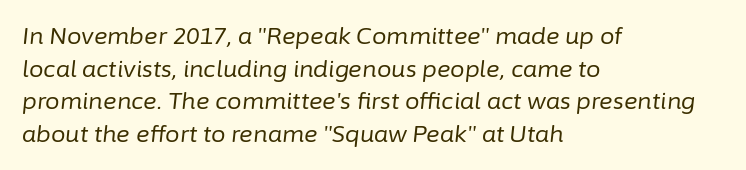
The passage shown stacks its lines at a standard gap. The horizontal fit of the characters is conventional and even. Yep, that's italic — everything's leaning. Vertical stems look standard width or narrower in stroke. The specimen omits any rule beneath the text block's lines.
